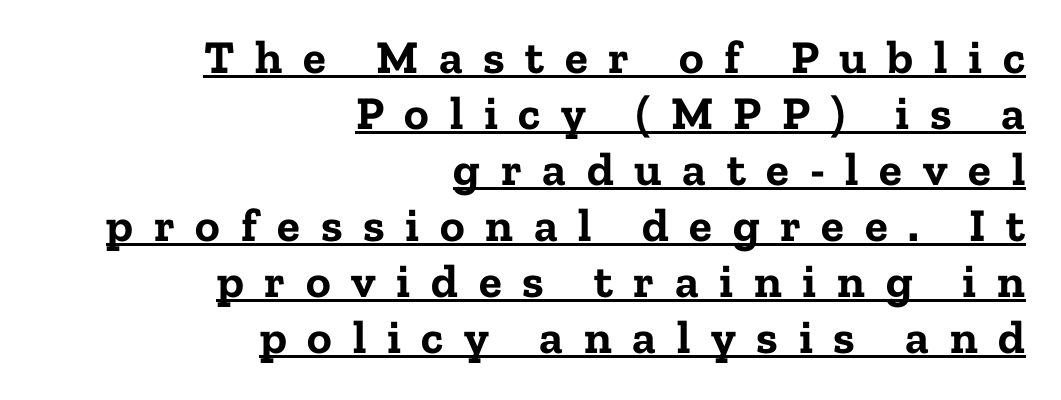
Q: Is the text bold? A: Yes.
Q: Is the text italic (slanted)? A: No, it is upright.
Q: Is the typeface a serif or a sans-serif typeface? A: Serif.
Q: Is the text underlined? A: Yes.
Q: How is the paragraph aligned? A: Right-aligned.
Q: Is the spacing between letters normal or unusually wide? A: Unusually wide.
Q: Width (condensed, normal, or wide)? A: Normal.
Q: Stroke contrast? A: Low.
Q: x-height? A: Medium.
Q: Monospaced? A: No.
